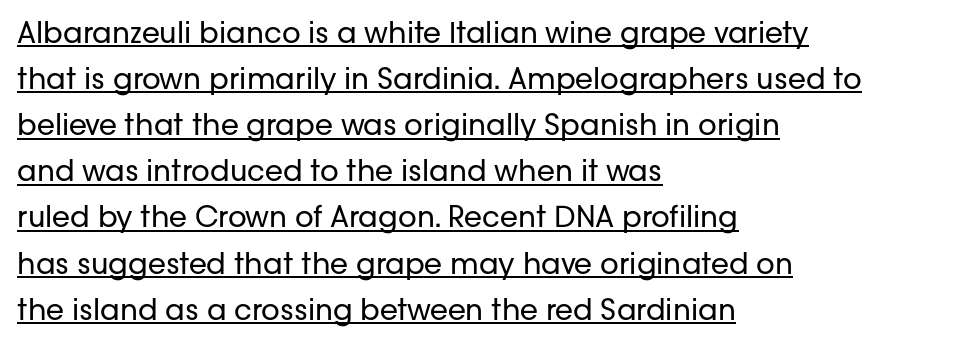
{"serif": "no", "italic": "no", "bold": "no", "weight": "regular", "width": "normal", "stroke_contrast": "low", "x_height": "medium", "monospaced": "no", "underline": "yes", "align": "left", "line_spacing": "normal", "line_spacing_ratio": 1.59, "letter_spacing": "normal", "letter_spacing_em": 0.0, "glyph_px": 29}
